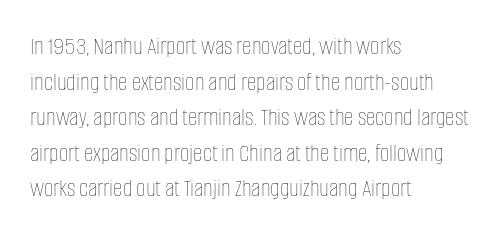
The line texture is even and compact thanks to regular tracking. Honestly, the row spacing looks completely unremarkable. Every row of glyphs begins at an identical x-position on the left. The letters stand straight up with perfectly vertical stems. Stroke thickness stays within the range of a standard reading face or lighter. Unmarked baselines from the first word to the last.
